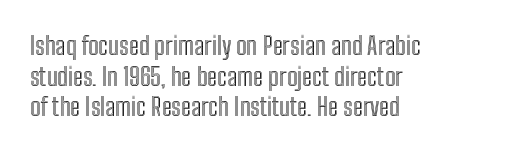
Q: Is the text italic (slanted)? A: No, it is upright.
Q: Is the text underlined? A: No.
Q: How is the paragraph aligned? A: Left-aligned.
Q: Is the spacing between letters normal or unusually wide? A: Normal.
